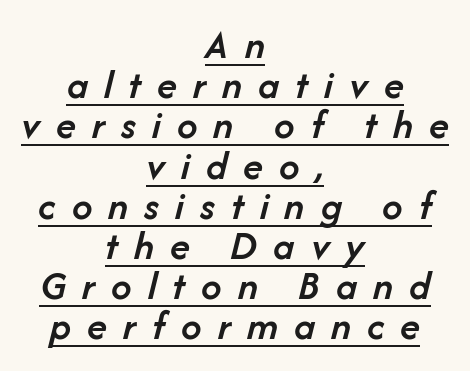
The image shows 41 px semibold type, italic (leaning right); set centered, tight line spacing (0.98x), unusually wide letter spacing (+0.39 em), underlined; low stroke contrast and a medium x-height.
